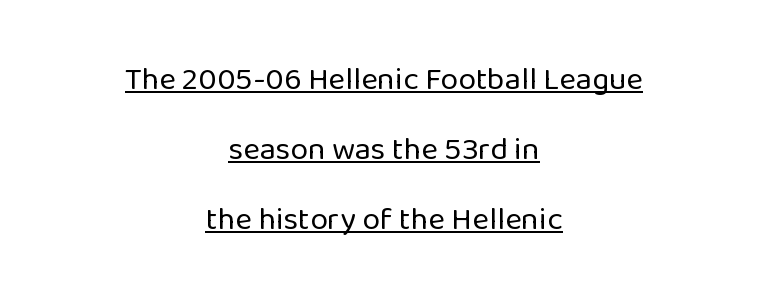
Is there much room between lines? Yes — plenty of vertical air separates them. The passage shown is typed in a proportional face where columns would drift. This rendering employs a face without finishing strokes, i.e., a sans-serif. Notice how the passage keeps no hard edge, just a central spine.
